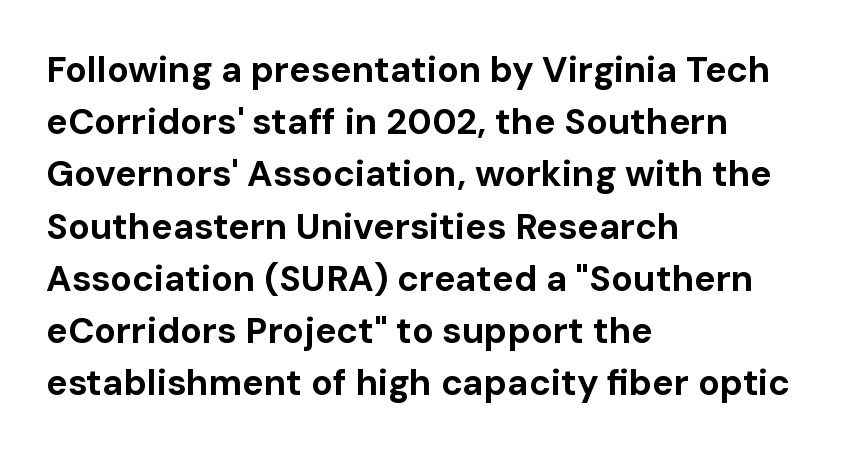
Q: Is the text bold? A: Yes.
Q: Is the text italic (slanted)? A: No, it is upright.
Q: Is the typeface a serif or a sans-serif typeface? A: Sans-serif.
Q: Is the text underlined? A: No.
Q: How is the paragraph aligned? A: Left-aligned.
Q: Is the spacing between letters normal or unusually wide? A: Normal.
Q: Is the spacing between lines tight, normal or loose? A: Normal.
Q: Width (condensed, normal, or wide)? A: Normal.
Q: Stroke contrast? A: Low.
Q: x-height? A: Medium.
Q: Monospaced? A: No.
